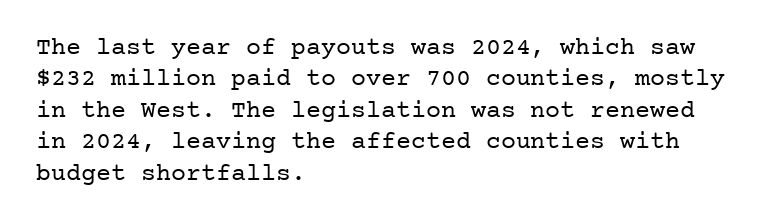
No letter is thick-stroked: the sample isn't bold. This is roman type, the default non-slanted kind. One glance says typical: line gaps are just what's usual. Plain, unruled lines of type. This sample is left-justified, so line endings fall wherever the words run out.
